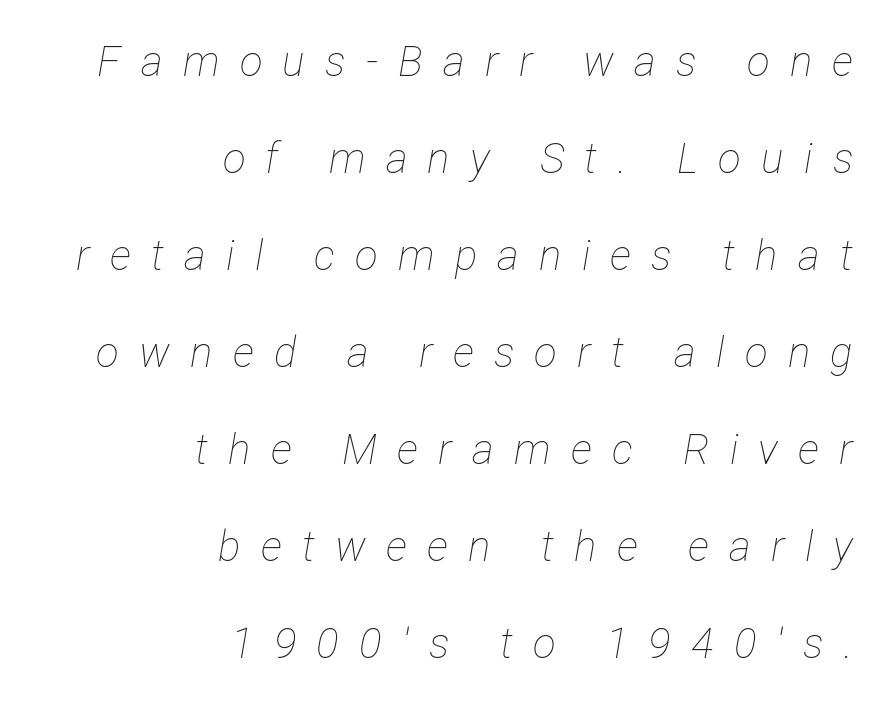
Q: Is the text bold? A: No.
Q: Is the text italic (slanted)? A: Yes, it leans right by about 12 degrees.
Q: Is the text underlined? A: No.
Q: How is the paragraph aligned? A: Right-aligned.
Q: Is the spacing between letters normal or unusually wide? A: Unusually wide.
Q: Is the spacing between lines tight, normal or loose? A: Loose.
Q: Width (condensed, normal, or wide)? A: Condensed.
Q: Stroke contrast? A: Low.
Q: x-height? A: Medium.
Q: Monospaced? A: No.
